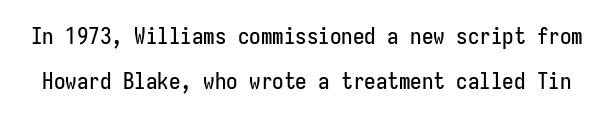
The image shows 23 px text type, upright; set loose line spacing (1.94x), normal letter spacing, not underlined.
